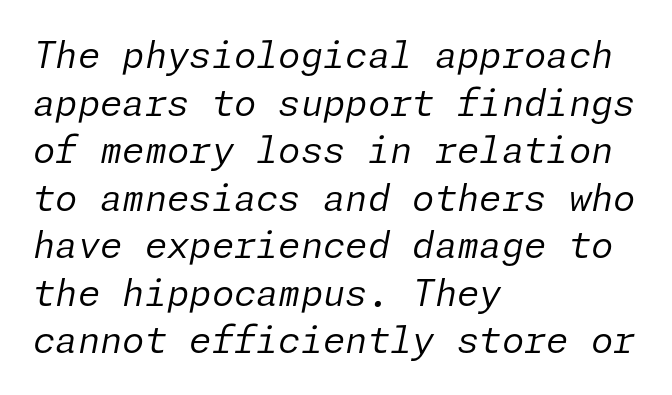
{"italic": "yes", "lean": "right", "slant_degrees": 11, "bold": "no", "weight": "regular", "width": "normal", "stroke_contrast": "low", "x_height": "medium", "underline": "no", "align": "left", "line_spacing": "normal", "line_spacing_ratio": 1.32, "letter_spacing": "normal", "letter_spacing_em": 0.0, "glyph_px": 36}
